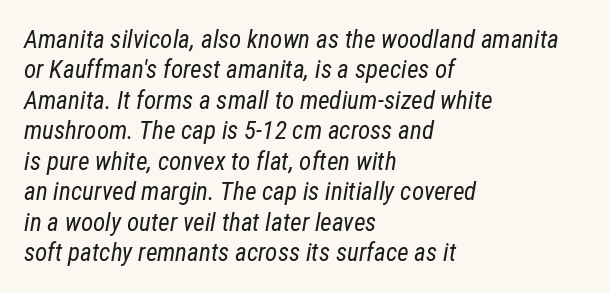
Q: Is the text bold? A: No.
Q: Is the text italic (slanted)? A: Yes, it leans right by about 12 degrees.
Q: Is the text underlined? A: No.
Q: How is the paragraph aligned? A: Left-aligned.
Q: Is the spacing between letters normal or unusually wide? A: Normal.
